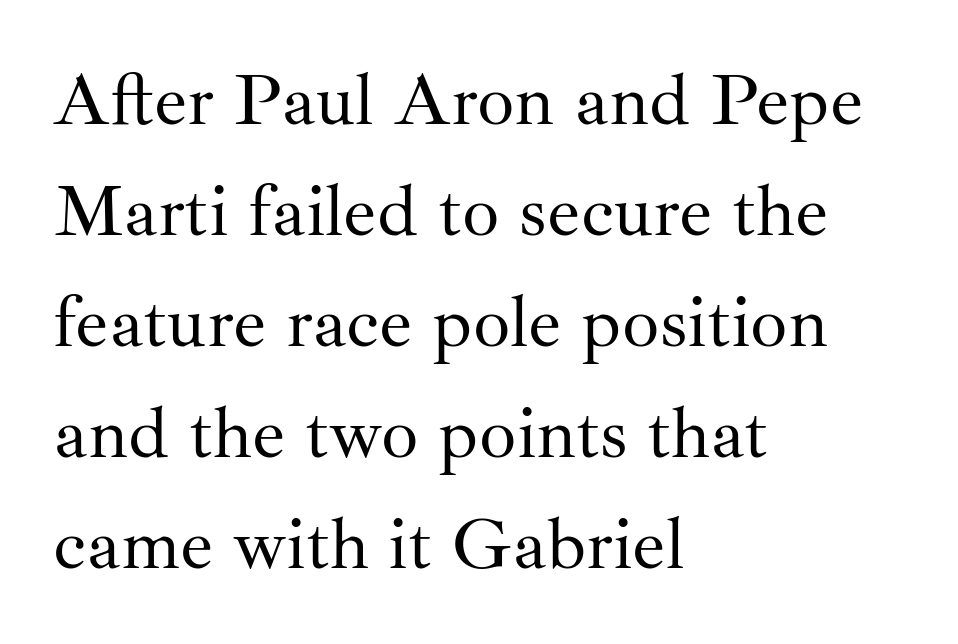
The image shows 74 px regular-weight serif type, upright; set left-aligned, normal line spacing (1.5x), normal letter spacing, not underlined; medium stroke contrast and a small x-height.
